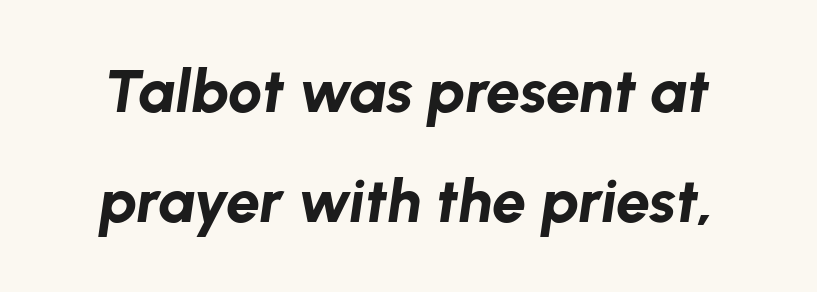
{"italic": "yes", "lean": "right", "slant_degrees": 8, "bold": "yes", "weight": "bold", "width": "normal", "stroke_contrast": "low", "x_height": "medium", "monospaced": "no", "underline": "no", "line_spacing_ratio": 1.8, "letter_spacing": "normal", "letter_spacing_em": 0.0, "glyph_px": 61}
